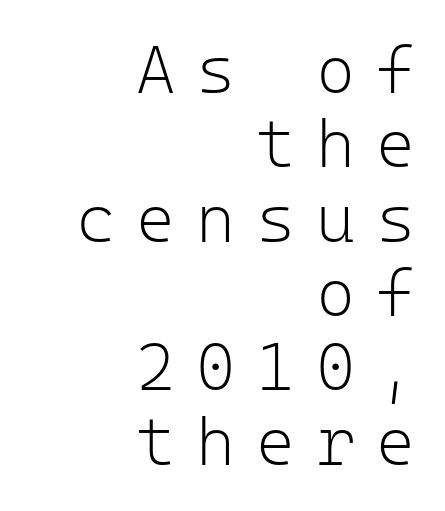
The image shows 67 px light sans-serif type, upright, monospaced; set right-aligned, tight line spacing (1.11x), unusually wide letter spacing (+0.31 em), not underlined; low stroke contrast and a medium x-height.
